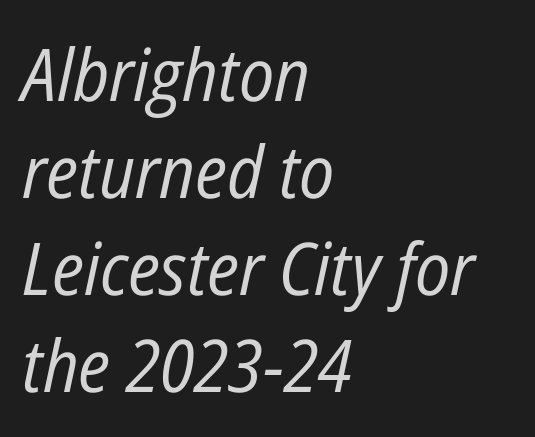
Q: Is the text bold? A: No.
Q: Is the text italic (slanted)? A: Yes, it leans right by about 12 degrees.
Q: Is the text underlined? A: No.
Q: How is the paragraph aligned? A: Left-aligned.
Q: Is the spacing between letters normal or unusually wide? A: Normal.
Q: Is the spacing between lines tight, normal or loose? A: Normal.
Q: Width (condensed, normal, or wide)? A: Condensed.
Q: Stroke contrast? A: Low.
Q: x-height? A: Medium.
Q: Monospaced? A: No.
